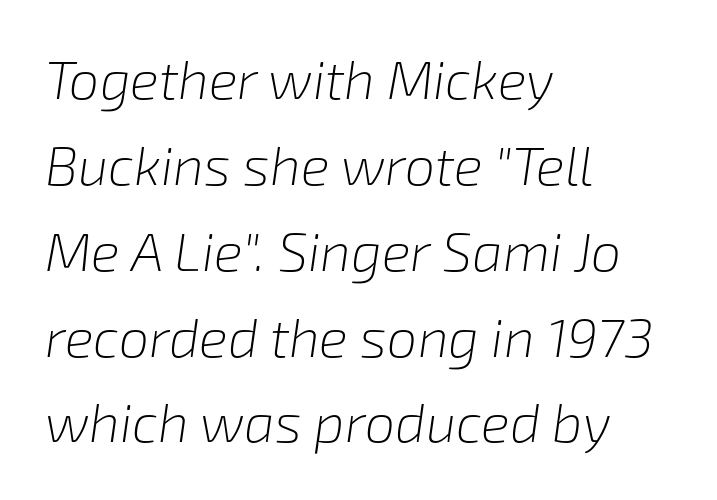
Vertical spacing — default. Would a proofreader flag this as italicized? Yes. The face looks like a standard text weight, possibly lighter. Line beginnings align vertically; line endings do not. Tracking here is standard; glyphs follow each other at the usual distance.
